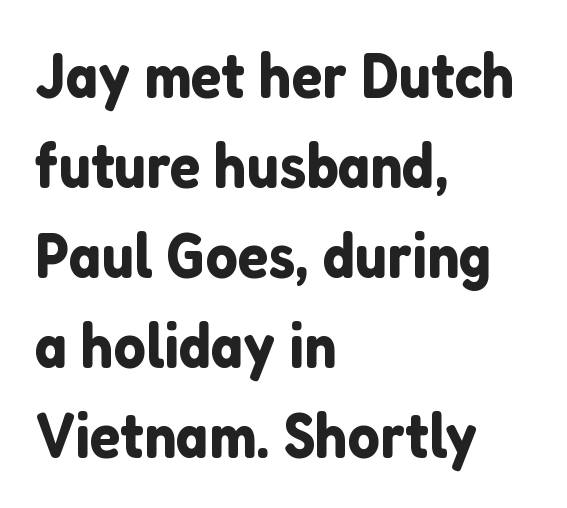
{"serif": "no", "italic": "no", "width": "normal", "stroke_contrast": "low", "x_height": "medium", "monospaced": "no", "underline": "no", "align": "left", "line_spacing": "normal", "line_spacing_ratio": 1.43, "letter_spacing": "normal", "letter_spacing_em": 0.0, "glyph_px": 63}
